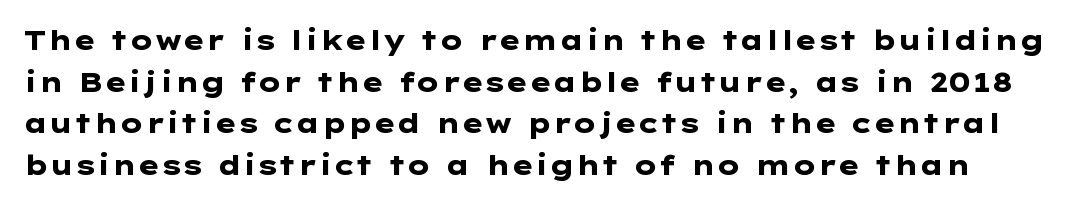
The image shows 27 px bold type, upright; set normal line spacing (1.54x), normal letter spacing, not underlined.
